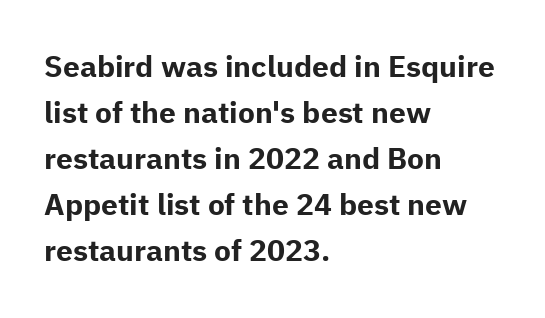
The rag falls on the right side of this text block. Italic: no, the glyphs are upright roman. This sample has the flowing, uneven cadence of proportional lettering. No feet cap the strokes, marking this as sans-serif type.
